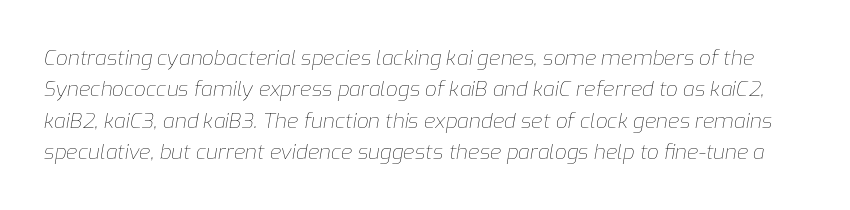
Q: Is the text bold? A: No.
Q: Is the text italic (slanted)? A: Yes, it leans right by about 9 degrees.
Q: Is the text underlined? A: No.
Q: Is the spacing between letters normal or unusually wide? A: Normal.
Q: Is the spacing between lines tight, normal or loose? A: Normal.
